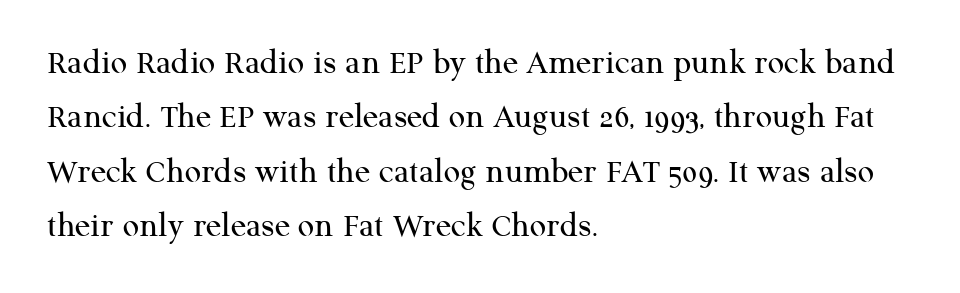
Q: Is the text bold? A: No.
Q: Is the text italic (slanted)? A: No, it is upright.
Q: Is the typeface a serif or a sans-serif typeface? A: Serif.
Q: Is the text underlined? A: No.
Q: How is the paragraph aligned? A: Left-aligned.
Q: Is the spacing between letters normal or unusually wide? A: Normal.
Q: Is the spacing between lines tight, normal or loose? A: Normal.
Q: Width (condensed, normal, or wide)? A: Normal.
Q: Stroke contrast? A: Medium.
Q: x-height? A: Medium.
Q: Monospaced? A: No.
